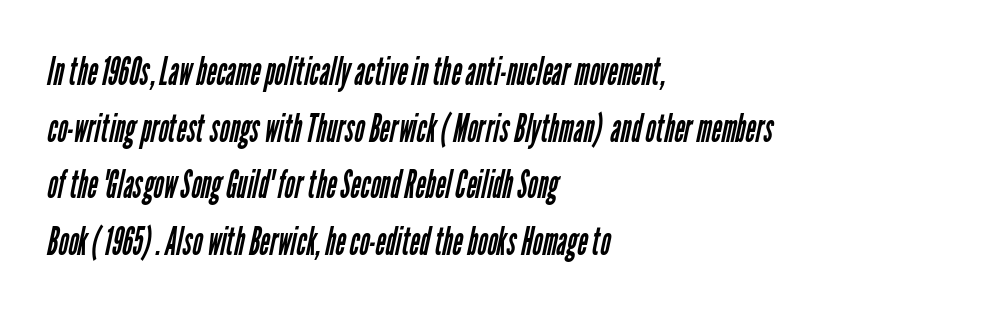
Q: Is the text bold? A: No.
Q: Is the typeface a serif or a sans-serif typeface? A: Sans-serif.
Q: Is the text underlined? A: No.
Q: How is the paragraph aligned? A: Left-aligned.
Q: Is the spacing between letters normal or unusually wide? A: Normal.
Q: Is the spacing between lines tight, normal or loose? A: Normal.
Q: Width (condensed, normal, or wide)? A: Condensed.
Q: Stroke contrast? A: Low.
Q: x-height? A: Medium.
Q: Monospaced? A: No.
